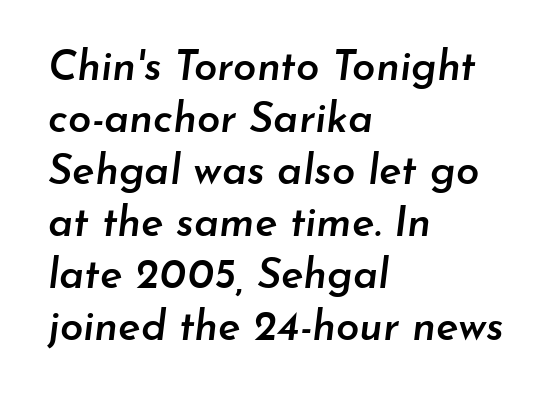
Visually the block forms a straight wall on the left and a jagged coastline on the right. Compared with typical body copy, the letter spacing here is the same. Slanted lettering throughout. Note the varied advance widths — an 'i' is clearly narrower than an 'm'. Weight check: semibold — heavier than regular, not quite bold.
